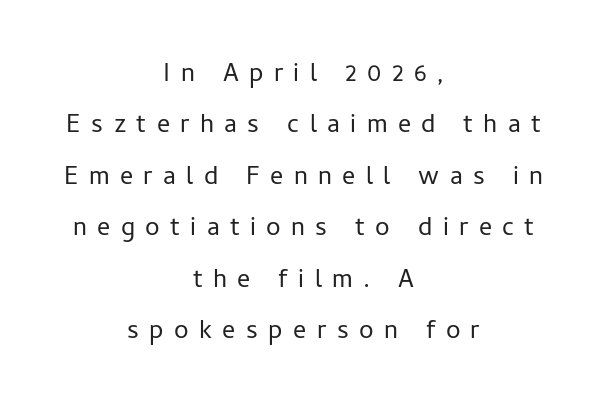
The image shows 26 px text type, upright; set centered, loose line spacing (1.98x), unusually wide letter spacing (+0.4 em), not underlined.
